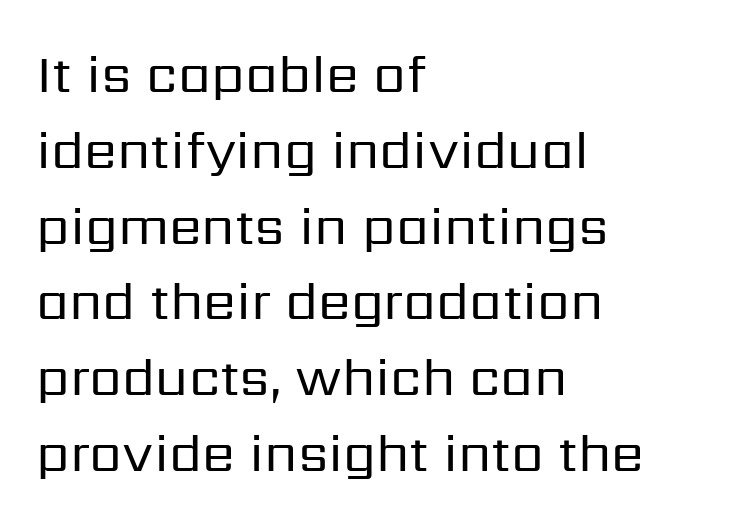
{"serif": "no", "italic": "no", "bold": "no", "weight": "regular", "width": "normal", "stroke_contrast": "low", "x_height": "medium", "monospaced": "no", "underline": "no", "align": "left", "line_spacing": "normal", "line_spacing_ratio": 1.43, "letter_spacing": "normal", "letter_spacing_em": 0.0, "glyph_px": 53}
